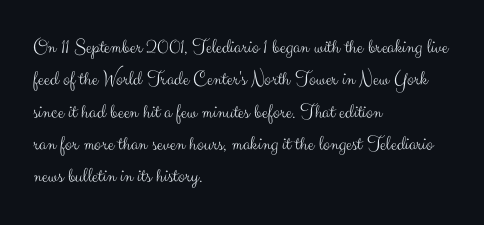
The image shows 21 px text type; set left-aligned, normal line spacing (1.54x), normal letter spacing, not underlined.
